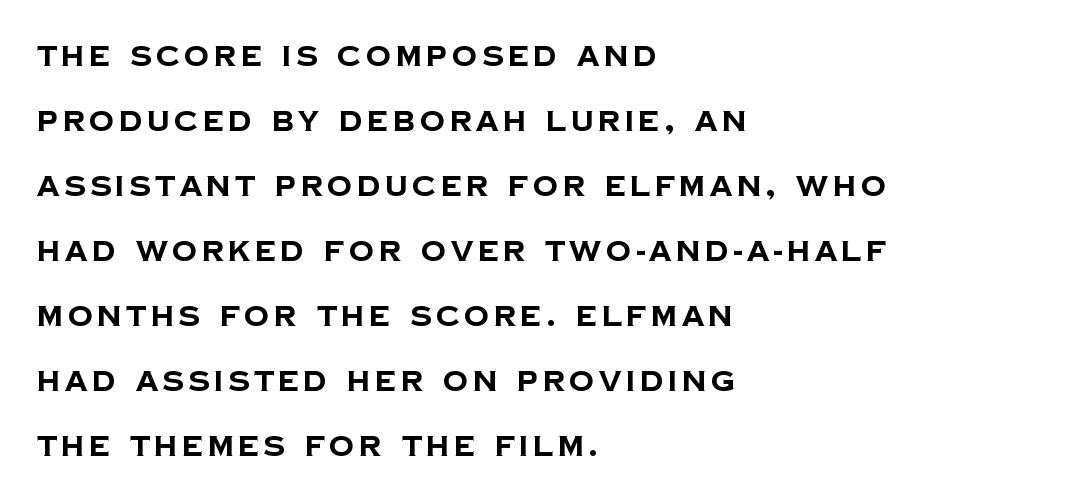
Q: Is the text bold? A: Yes.
Q: Is the typeface a serif or a sans-serif typeface? A: Sans-serif.
Q: Is the text underlined? A: No.
Q: How is the paragraph aligned? A: Left-aligned.
Q: Is the spacing between lines tight, normal or loose? A: Loose.
Q: Width (condensed, normal, or wide)? A: Normal.
Q: Stroke contrast? A: Low.
Q: x-height? A: Large.
Q: Monospaced? A: No.
